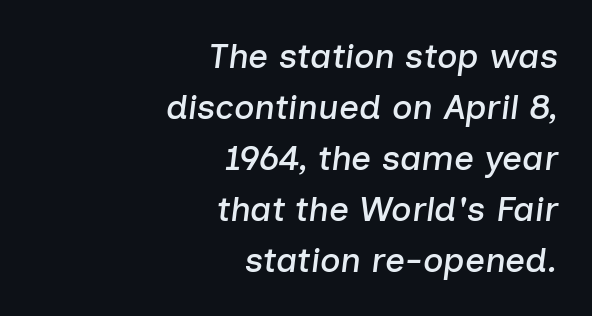
Q: Is the text italic (slanted)? A: Yes, it leans right by about 7 degrees.
Q: Is the text underlined? A: No.
Q: How is the paragraph aligned? A: Right-aligned.
Q: Is the spacing between letters normal or unusually wide? A: Normal.
Q: Is the spacing between lines tight, normal or loose? A: Normal.
Q: Width (condensed, normal, or wide)? A: Normal.
Q: Stroke contrast? A: Low.
Q: x-height? A: Medium.
Q: Monospaced? A: No.
